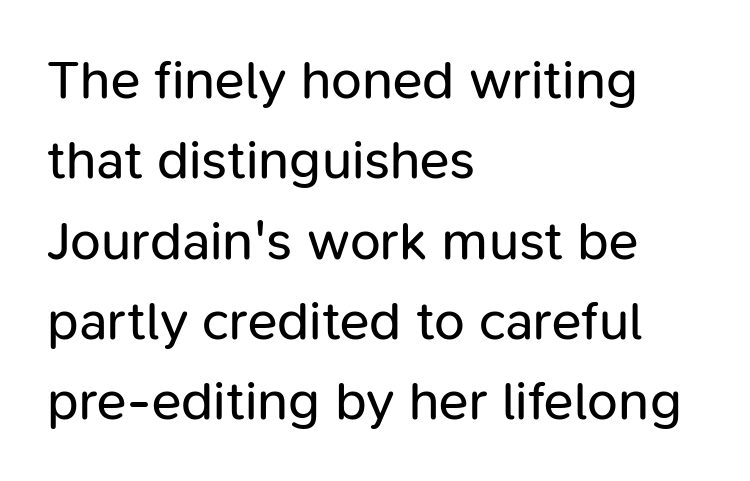
{"serif": "no", "italic": "no", "bold": "no", "weight": "regular", "width": "normal", "stroke_contrast": "low", "x_height": "medium", "monospaced": "no", "underline": "no", "align": "left", "line_spacing": "normal", "line_spacing_ratio": 1.46, "letter_spacing": "normal", "letter_spacing_em": 0.0, "glyph_px": 55}
